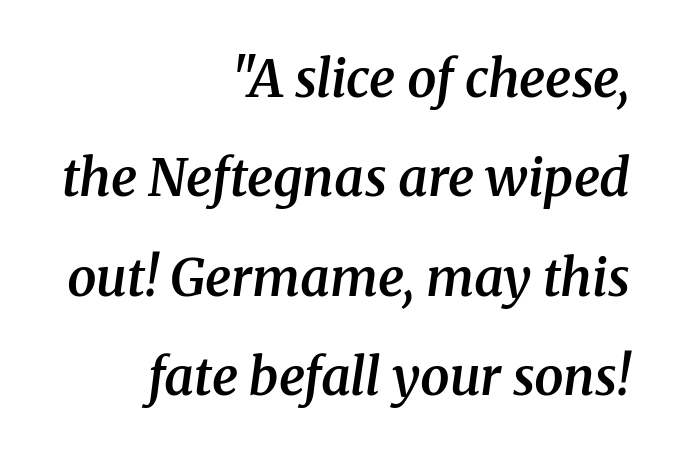
One-word summary of the alignment: right. You can tell from the footed stems that serif type was used. Each letter keeps its own natural width here, so spacing adapts to shape. Short note: letters normally spaced.
